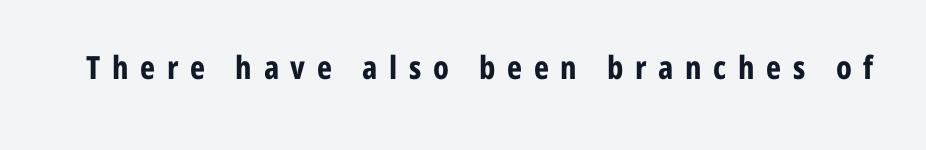
Q: Is the text bold? A: Yes.
Q: Is the text italic (slanted)? A: No, it is upright.
Q: Is the typeface a serif or a sans-serif typeface? A: Sans-serif.
Q: Is the text underlined? A: No.
Q: Is the spacing between letters normal or unusually wide? A: Unusually wide.
Q: Width (condensed, normal, or wide)? A: Condensed.
Q: Stroke contrast? A: Low.
Q: x-height? A: Medium.
Q: Monospaced? A: No.
